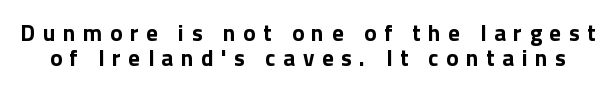
Q: Is the text bold? A: Yes.
Q: Is the text italic (slanted)? A: No, it is upright.
Q: Is the text underlined? A: No.
Q: Is the spacing between letters normal or unusually wide? A: Unusually wide.
Q: Is the spacing between lines tight, normal or loose? A: Tight.
